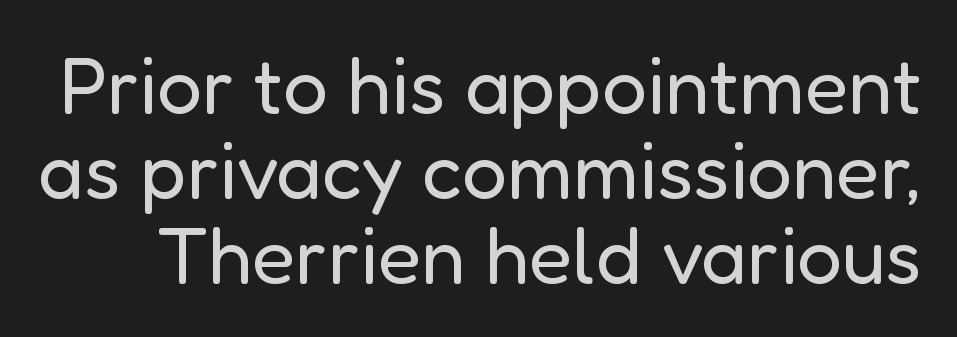
The image shows 80 px regular-weight sans-serif type, upright; set tight line spacing (1.06x), normal letter spacing, not underlined; low stroke contrast and a medium x-height.
